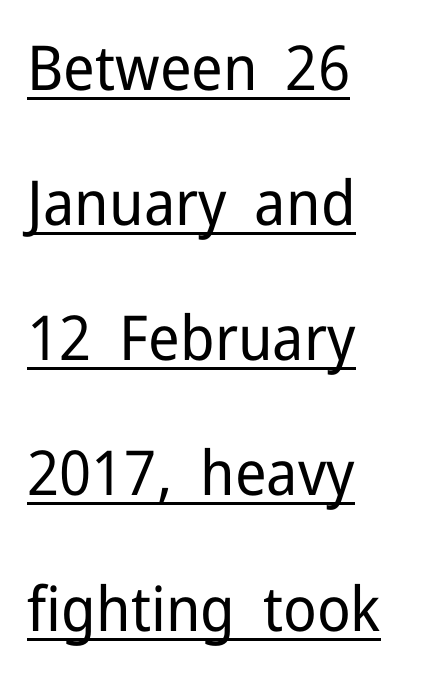
Looks like regular typesetting: each glyph gets only the width it needs. Posture: straight, roman, zero tilt. The strokes are not fattened; the text isn't bold. The gaps between neighbouring characters are ordinary and unremarkable.
